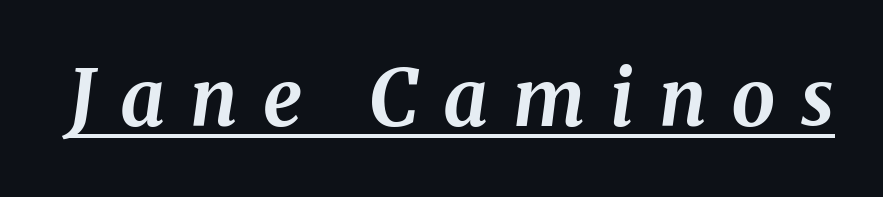
The image shows 78 px bold type, italic (leaning right); set unusually wide letter spacing (+0.32 em), underlined; medium stroke contrast and a medium x-height.
